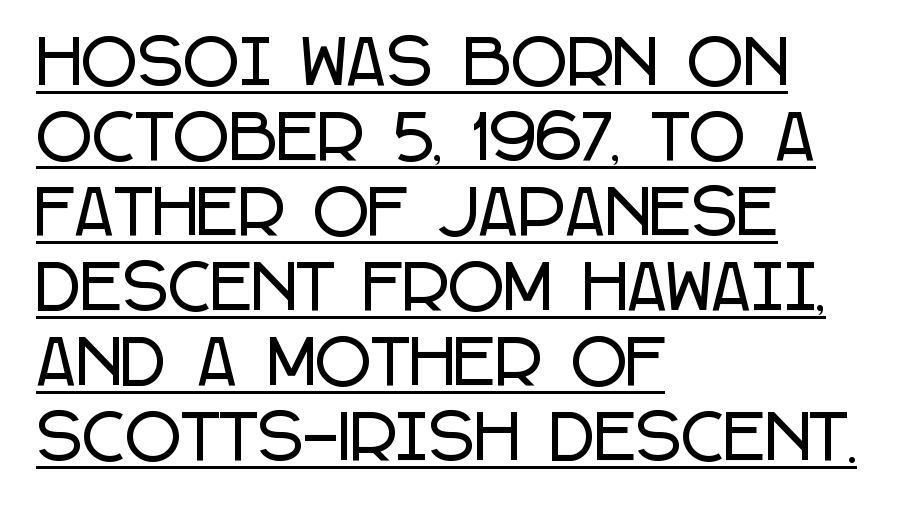
{"serif": "no", "italic": "no", "width": "condensed", "stroke_contrast": "low", "x_height": "large", "monospaced": "no", "underline": "yes", "align": "left", "line_spacing_ratio": 1.23, "letter_spacing": "normal", "letter_spacing_em": 0.0, "glyph_px": 61}
